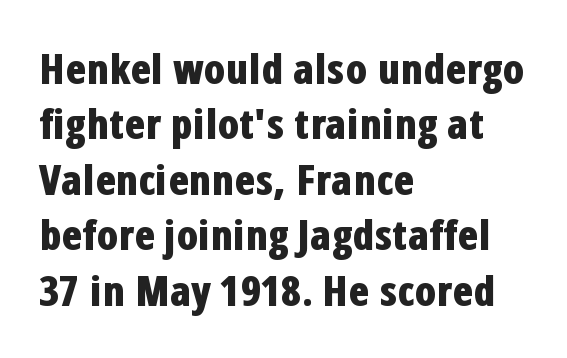
This block has exactly the height ordinary leading produces. There is no visible air inserted between adjacent glyphs. These lines are rendered in a variable-pitch font. A roman cut, with each character standing at attention. Line starts are locked; line ends wander. Underlining? Definitely not there.
